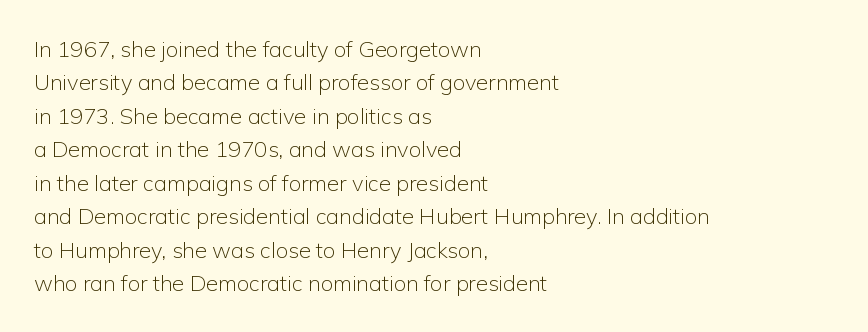
{"italic": "no", "bold": "no", "underline": "no", "align": "left", "line_spacing": "normal", "line_spacing_ratio": 1.52, "letter_spacing": "normal", "letter_spacing_em": 0.0, "glyph_px": 22}
